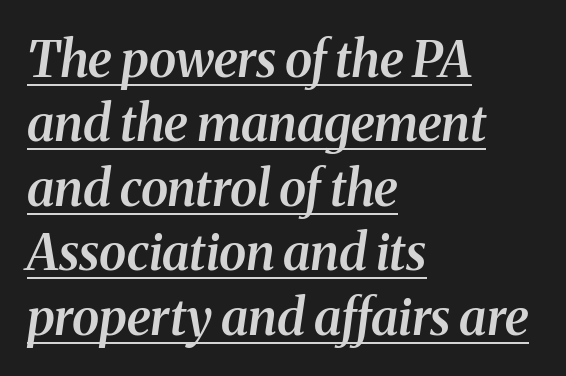
The image shows 50 px semibold serif type, italic (leaning right); set left-aligned, normal line spacing (1.29x), normal letter spacing, underlined; medium stroke contrast and a medium x-height.
